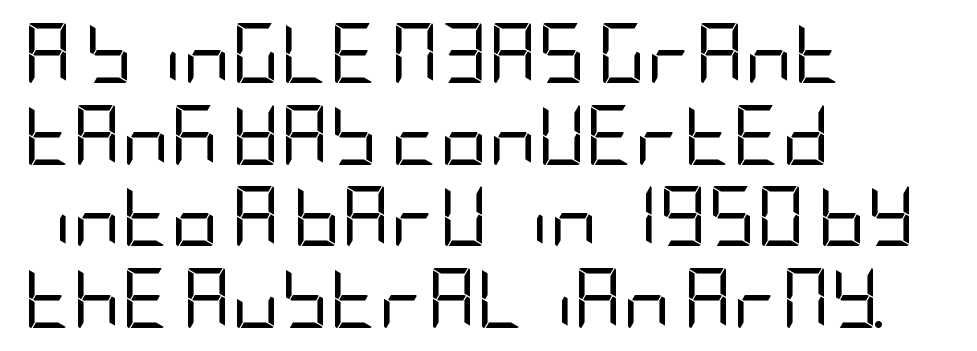
The image shows 60 px regular-weight, condensed sans-serif type, upright; set left-aligned, normal line spacing (1.36x), normal letter spacing, not underlined; low stroke contrast and a large x-height.
